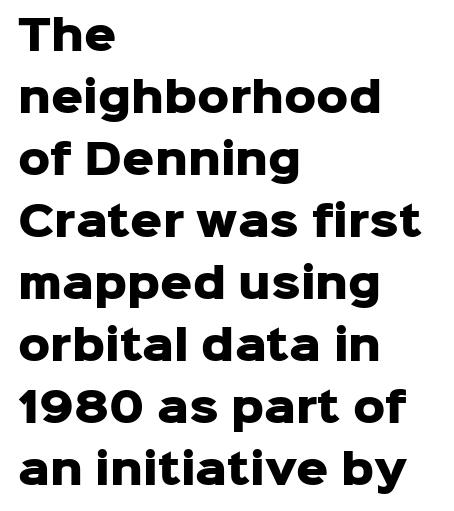
Compared with typical body copy, the letter spacing here is the same. Characters remain perfectly vertical along every line. If you drew a ruler down the left edge, every line would touch it. Underline: absent. Typographically, this falls in the sans-serif category. The passage shown is emphatically bold.
